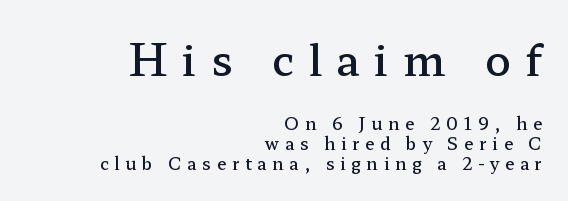
Q: Is the text bold? A: Semi-bold.
Q: Is the text italic (slanted)? A: No, it is upright.
Q: Is the typeface a serif or a sans-serif typeface? A: Serif.
Q: Is the text underlined? A: No.
Q: How is the paragraph aligned? A: Right-aligned.
Q: Is the spacing between letters normal or unusually wide? A: Unusually wide.
Q: Which block of text is set in a larger size, the first (top) or the second (bottom)? A: The first (top) one.
Q: Width (condensed, normal, or wide)? A: Wide.
Q: Stroke contrast? A: Low.
Q: x-height? A: Medium.
Q: Monospaced? A: No.
